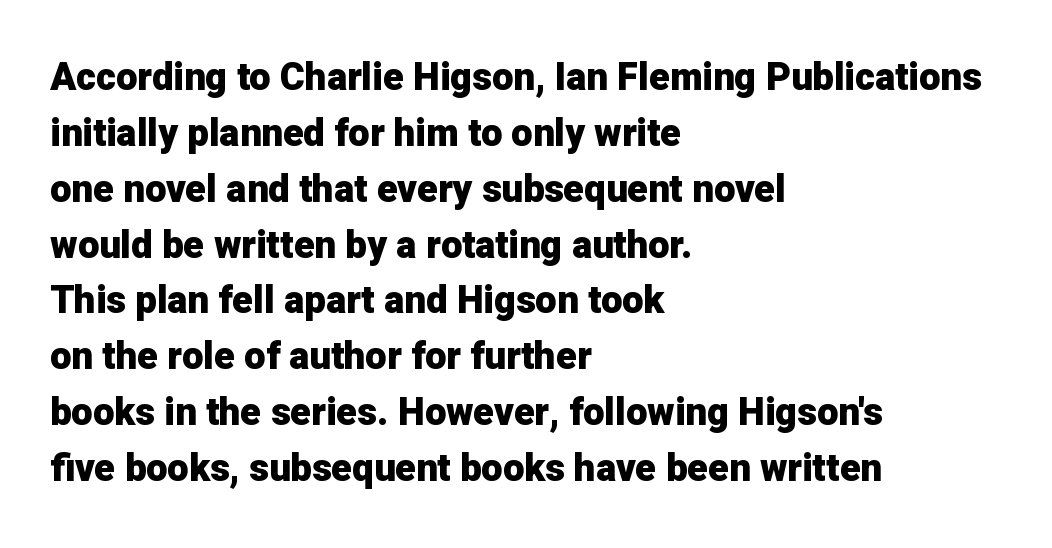
Rule under the text: the space is simply empty. Is the type bold? Yes — the strokes are clearly thick and heavy. The setting favours the left margin, as ordinary paragraphs usually do. This sample has the flowing, uneven cadence of proportional lettering. The rows are spaced the way most documents space them.
